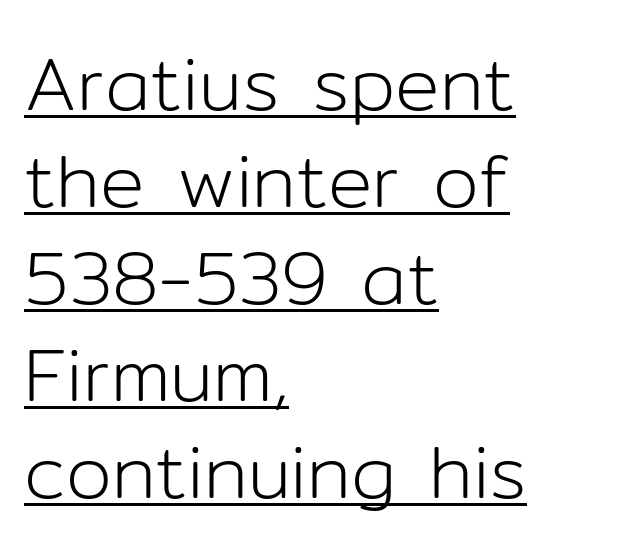
Q: Is the text bold? A: No.
Q: Is the text italic (slanted)? A: No, it is upright.
Q: Is the typeface a serif or a sans-serif typeface? A: Sans-serif.
Q: Is the text underlined? A: Yes.
Q: How is the paragraph aligned? A: Left-aligned.
Q: Is the spacing between letters normal or unusually wide? A: Normal.
Q: Is the spacing between lines tight, normal or loose? A: Normal.
Q: Width (condensed, normal, or wide)? A: Normal.
Q: Stroke contrast? A: Low.
Q: x-height? A: Medium.
Q: Monospaced? A: No.
